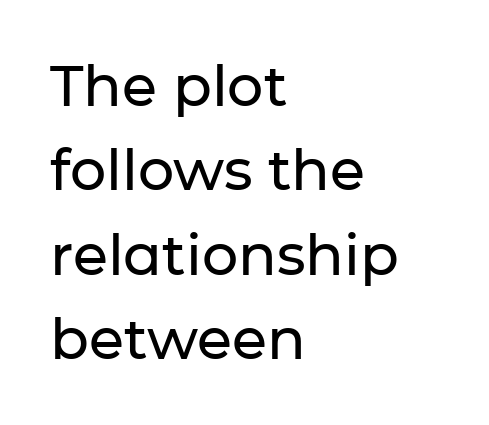
{"serif": "no", "italic": "no", "width": "normal", "stroke_contrast": "low", "x_height": "medium", "monospaced": "no", "underline": "no", "align": "left", "line_spacing": "normal", "line_spacing_ratio": 1.48, "letter_spacing": "normal", "letter_spacing_em": 0.0, "glyph_px": 57}
